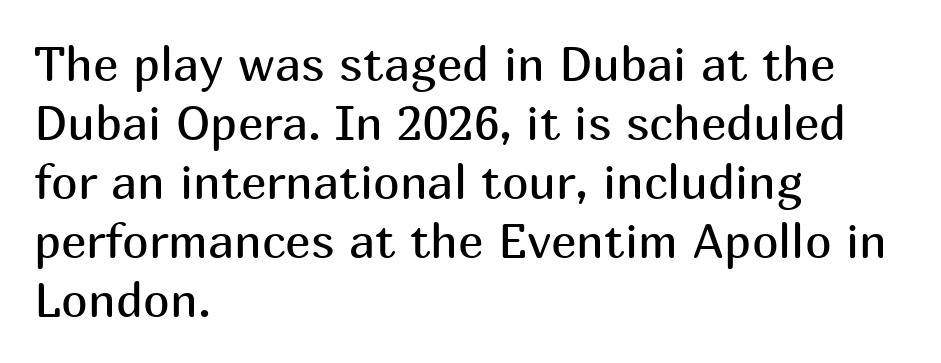
Compared with a typical body face, this is equally light or lighter still. Here the designer chose a conventional face with non-uniform glyph widths. The axis of the letterforms is exactly vertical. The font family rendered here belongs to the sans-serif group. Students, note that the glyphs here touch the page at normal intervals.
